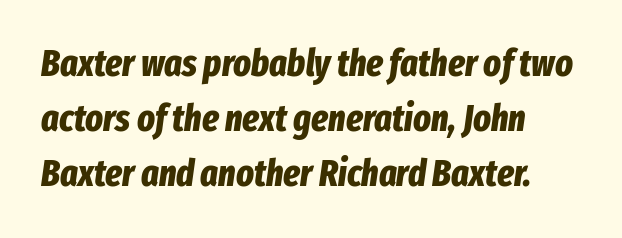
The baseline area is clear. The letterforms sit shoulder to shoulder at normal distance. Short and long lines alike share a common starting point at left. What weight is shown? A full bold with thick strokes. The rows are spaced the way most documents space them. The face used here is proportionally spaced, like ordinary book or web type.
